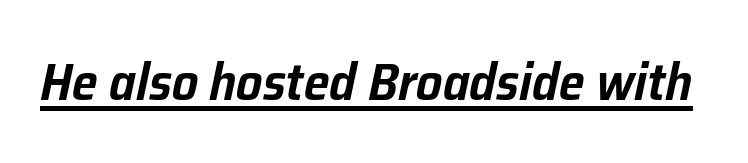
The image shows 52 px text type, italic (leaning right); set normal letter spacing, underlined; low stroke contrast and a medium x-height.
